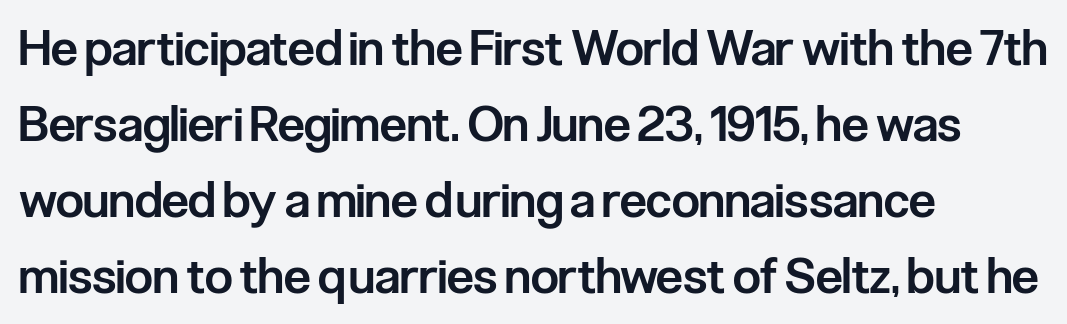
The paragraph shown leans on its left margin. A clean baseline with only descenders dipping below it. This is roman type, the default non-slanted kind. The passage shown is typed in a proportional face where columns would drift. Does the leading feel generous? No, just average. Are there feet on the stems? There aren't — it's a sans.
